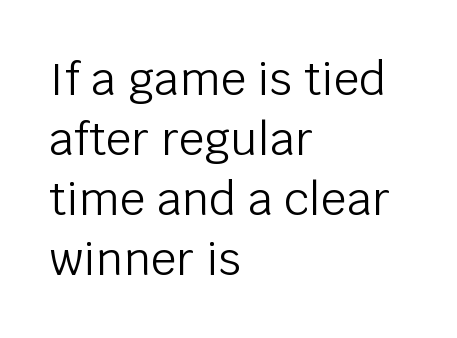
{"serif": "no", "italic": "no", "bold": "no", "weight": "light", "width": "normal", "stroke_contrast": "low", "x_height": "large", "monospaced": "no", "underline": "no", "align": "left", "line_spacing": "normal", "line_spacing_ratio": 1.33, "letter_spacing": "normal", "letter_spacing_em": 0.0, "glyph_px": 45}
